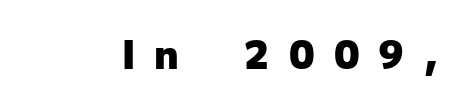
Q: Is the text bold? A: Yes.
Q: Is the text italic (slanted)? A: No, it is upright.
Q: Is the typeface a serif or a sans-serif typeface? A: Sans-serif.
Q: Is the text underlined? A: No.
Q: Is the spacing between letters normal or unusually wide? A: Unusually wide.
Q: Width (condensed, normal, or wide)? A: Normal.
Q: Stroke contrast? A: Low.
Q: x-height? A: Medium.
Q: Monospaced? A: No.
